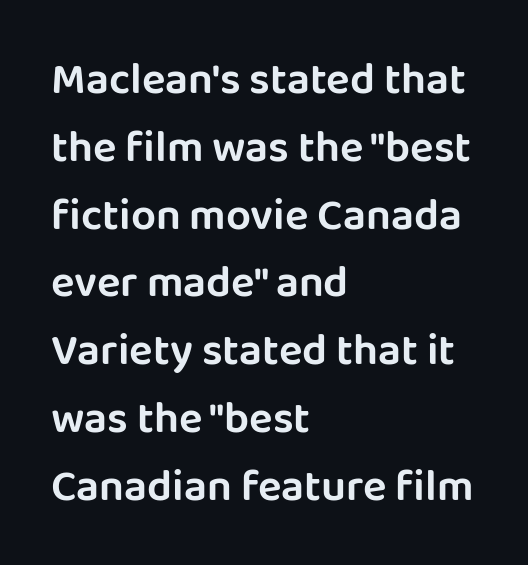
Q: Is the text italic (slanted)? A: No, it is upright.
Q: Is the typeface a serif or a sans-serif typeface? A: Sans-serif.
Q: Is the text underlined? A: No.
Q: How is the paragraph aligned? A: Left-aligned.
Q: Is the spacing between letters normal or unusually wide? A: Normal.
Q: Is the spacing between lines tight, normal or loose? A: Normal.
Q: Width (condensed, normal, or wide)? A: Normal.
Q: Stroke contrast? A: Low.
Q: x-height? A: Large.
Q: Monospaced? A: No.
